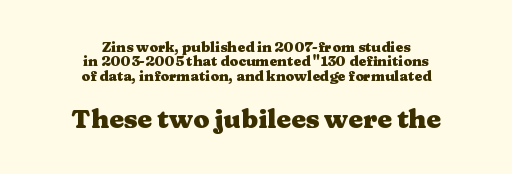
The image shows 26 px bold type, upright; set centered, tight line spacing (1.03x), normal letter spacing, not underlined; the second (bottom) block is 1.86x larger.
